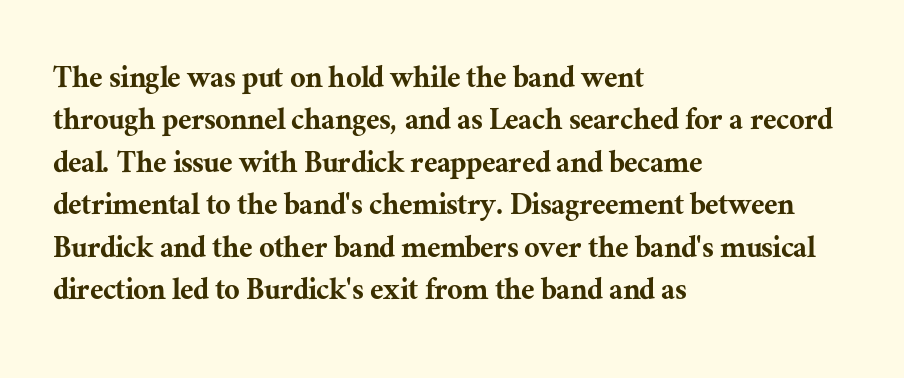
The image shows 34 px serif type, upright; set left-aligned, normal line spacing (1.25x), normal letter spacing, not underlined; medium stroke contrast and a medium x-height.
